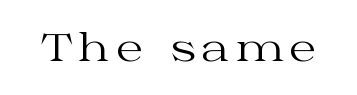
Classification — serif. Honestly, there is no underline to notice here at all. Spacing verdict: proportional, widths tailored to each character. Bold? No — there's no thickening of the strokes. Posture: straight, roman, zero tilt.
